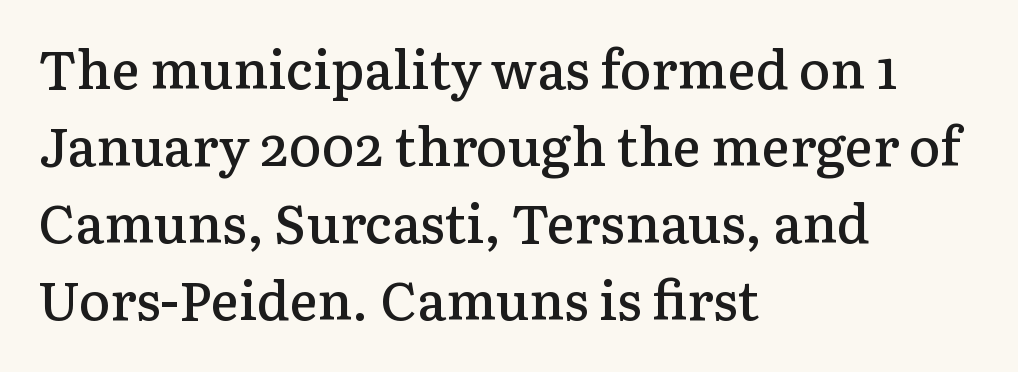
{"serif": "yes", "italic": "no", "bold": "semi", "weight": "semibold", "width": "normal", "stroke_contrast": "low", "x_height": "medium", "monospaced": "no", "underline": "no", "align": "left", "line_spacing": "normal", "line_spacing_ratio": 1.45, "letter_spacing": "normal", "letter_spacing_em": 0.0, "glyph_px": 53}
